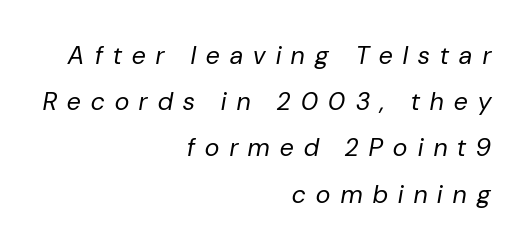
{"italic": "yes", "lean": "right", "slant_degrees": 10, "bold": "no", "underline": "no", "align": "right", "line_spacing_ratio": 1.85, "letter_spacing": "wide", "letter_spacing_em": 0.42, "glyph_px": 25}
